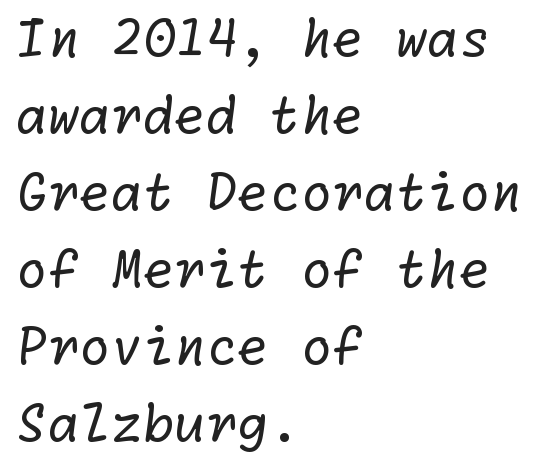
{"serif": "no", "bold": "no", "weight": "regular", "width": "normal", "stroke_contrast": "low", "x_height": "medium", "underline": "no", "align": "left", "line_spacing": "normal", "line_spacing_ratio": 1.51, "letter_spacing": "normal", "letter_spacing_em": 0.0, "glyph_px": 51}
